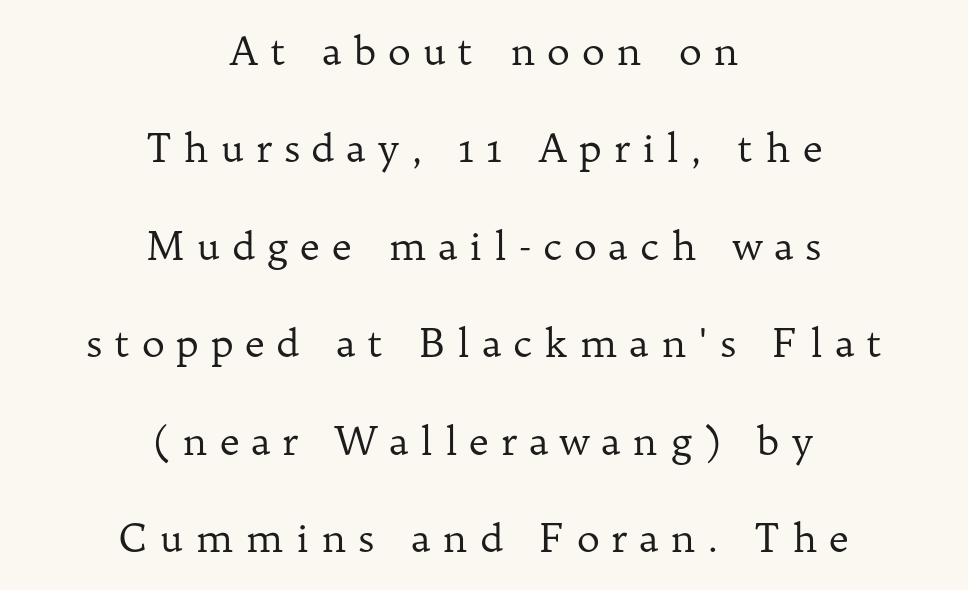
Q: Is the text bold? A: No.
Q: Is the text italic (slanted)? A: No, it is upright.
Q: Is the typeface a serif or a sans-serif typeface? A: Serif.
Q: Is the text underlined? A: No.
Q: How is the paragraph aligned? A: Centered.
Q: Is the spacing between letters normal or unusually wide? A: Unusually wide.
Q: Is the spacing between lines tight, normal or loose? A: Loose.
Q: Width (condensed, normal, or wide)? A: Normal.
Q: Stroke contrast? A: Low.
Q: x-height? A: Medium.
Q: Monospaced? A: No.
